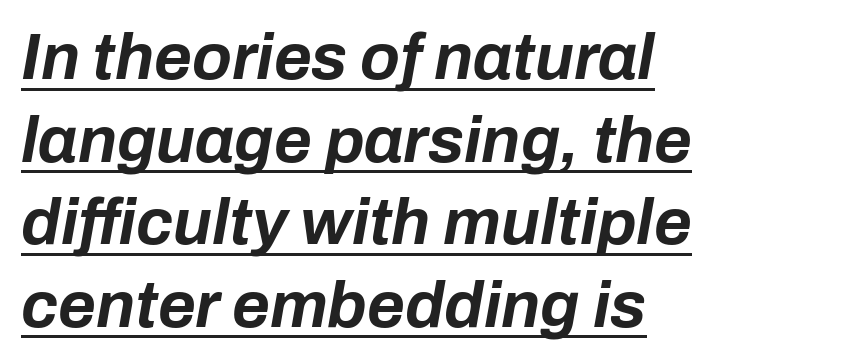
Q: Is the text bold? A: Yes.
Q: Is the text italic (slanted)? A: Yes, it leans right by about 10 degrees.
Q: Is the text underlined? A: Yes.
Q: How is the paragraph aligned? A: Left-aligned.
Q: Is the spacing between letters normal or unusually wide? A: Normal.
Q: Is the spacing between lines tight, normal or loose? A: Normal.
Q: Width (condensed, normal, or wide)? A: Normal.
Q: Stroke contrast? A: Low.
Q: x-height? A: Medium.
Q: Monospaced? A: No.
